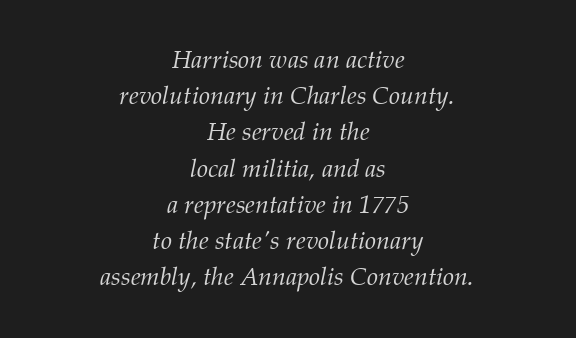
{"italic": "yes", "lean": "right", "slant_degrees": 12, "bold": "no", "underline": "no", "align": "center", "line_spacing": "normal", "line_spacing_ratio": 1.45, "letter_spacing": "normal", "letter_spacing_em": 0.0, "glyph_px": 25}
